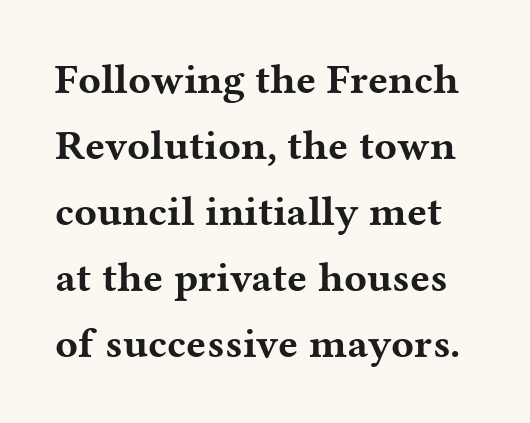
{"serif": "yes", "italic": "no", "bold": "yes", "weight": "bold", "width": "wide", "stroke_contrast": "medium", "x_height": "medium", "monospaced": "no", "underline": "no", "line_spacing": "normal", "line_spacing_ratio": 1.57, "letter_spacing": "normal", "letter_spacing_em": 0.0, "glyph_px": 42}
